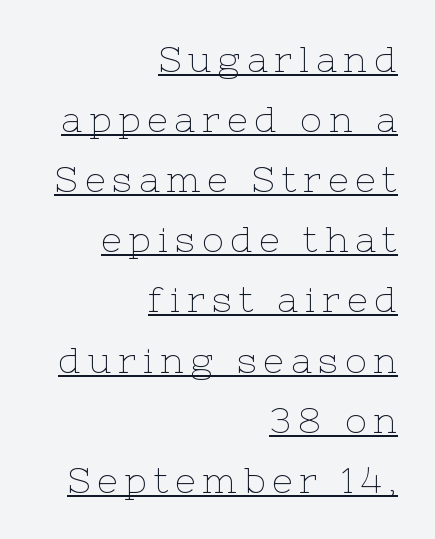
These lines are composed in type with serifs. The weight would be labelled regular, book, light, or lighter still. Interline gaps are of average width in this sample. These characters rest on top of a visible drawn line.
